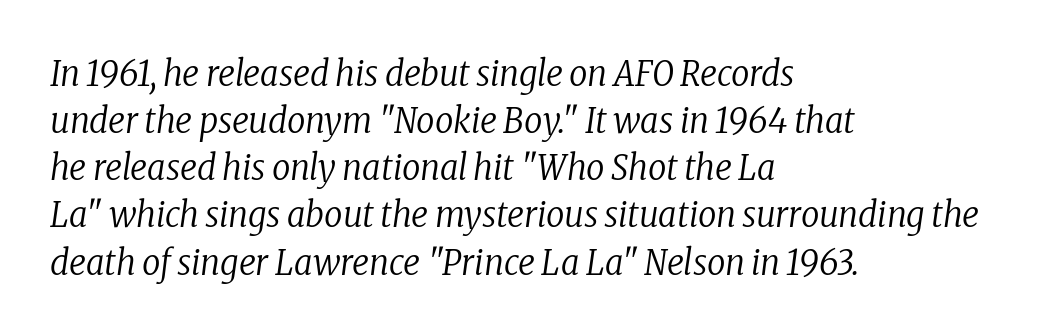
Q: Is the text bold? A: No.
Q: Is the text italic (slanted)? A: Yes, it leans right by about 8 degrees.
Q: Is the typeface a serif or a sans-serif typeface? A: Serif.
Q: Is the text underlined? A: No.
Q: How is the paragraph aligned? A: Left-aligned.
Q: Is the spacing between letters normal or unusually wide? A: Normal.
Q: Is the spacing between lines tight, normal or loose? A: Normal.
Q: Width (condensed, normal, or wide)? A: Condensed.
Q: Stroke contrast? A: Low.
Q: x-height? A: Medium.
Q: Monospaced? A: No.
